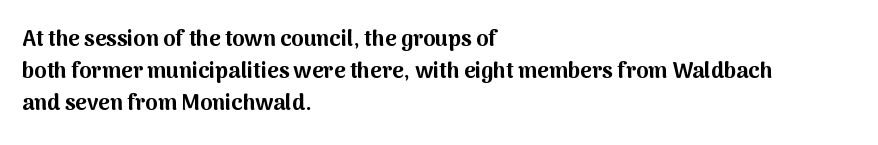
{"italic": "no", "bold": "yes", "underline": "no", "align": "left", "line_spacing": "normal", "line_spacing_ratio": 1.45, "letter_spacing": "normal", "letter_spacing_em": 0.0, "glyph_px": 22}
